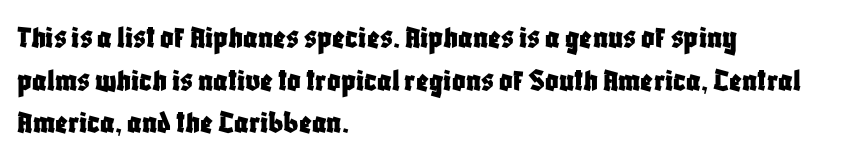
A typesetter would call this zero additional tracking. Each letter keeps its own natural width here, so spacing adapts to shape. This sample is left-justified, so line endings fall wherever the words run out. Only glyphs here, with clear space below each row. This sample keeps an unexceptional amount of space between lines. The type sits square on the baseline with zero lean.
